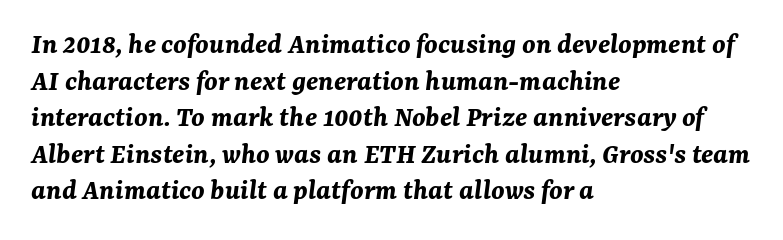
{"italic": "yes", "lean": "right", "slant_degrees": 7, "bold": "yes", "weight": "bold", "width": "normal", "stroke_contrast": "medium", "x_height": "medium", "monospaced": "no", "underline": "no", "align": "left", "line_spacing_ratio": 1.22, "letter_spacing": "normal", "letter_spacing_em": 0.0, "glyph_px": 30}
